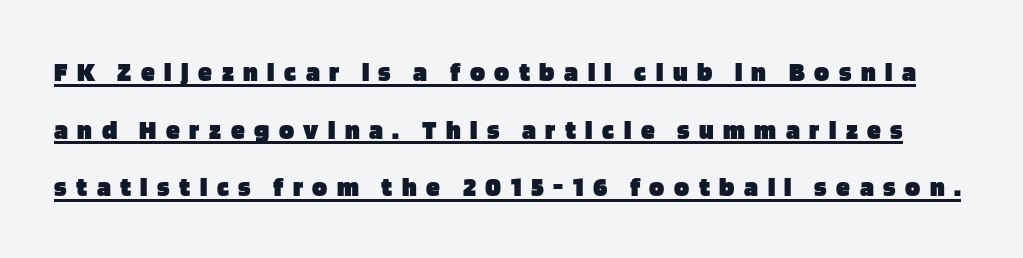
{"serif": "no", "italic": "no", "bold": "yes", "weight": "heavy", "width": "normal", "stroke_contrast": "low", "x_height": "large", "monospaced": "no", "underline": "yes", "line_spacing": "loose", "line_spacing_ratio": 2.06, "letter_spacing": "wide", "letter_spacing_em": 0.34, "glyph_px": 28}
